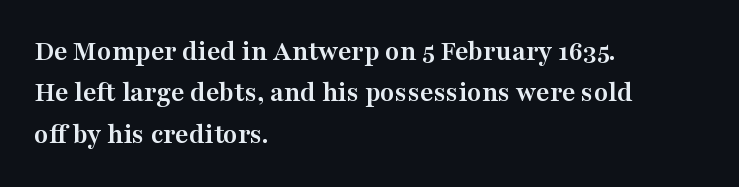
In terms of weight, the rendering is a true, heavy bold. Glance below the letters and you will spot only blank space. Serifs: yes, visible at the terminals of the letterforms. You could call the tracking neutral — neither tight nor loose.
